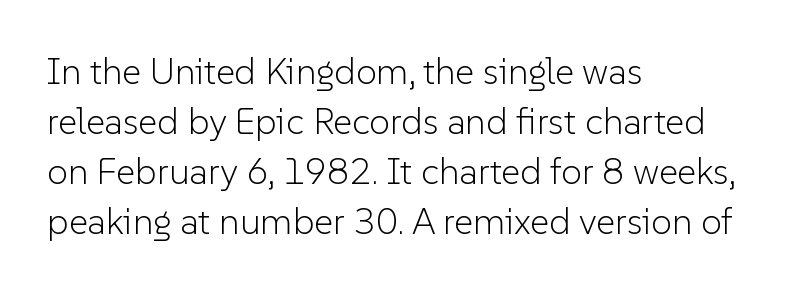
The image shows 37 px light sans-serif type, upright; set left-aligned, normal line spacing (1.35x), normal letter spacing, not underlined; low stroke contrast and a medium x-height.
